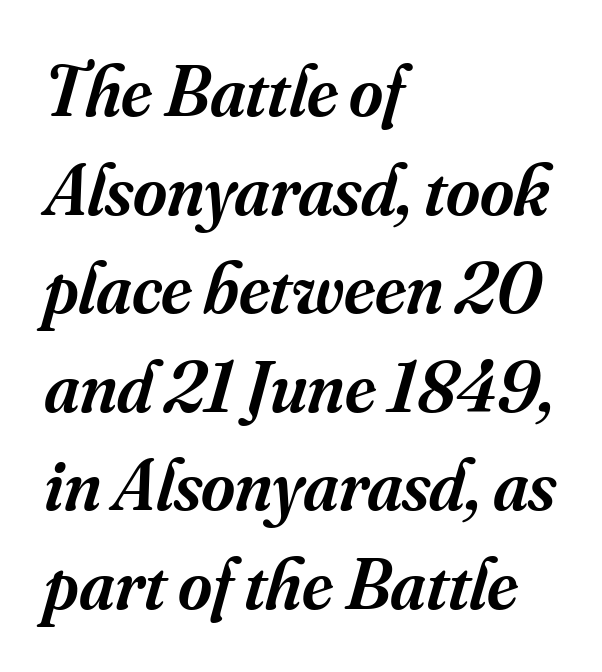
Baseline-to-baseline distance is the conventional proportion of letter height. Underline: absent. The passage is arranged the way most books set body copy — flush left. This sample has the flowing, uneven cadence of proportional lettering. This rendering employs a face with finishing strokes, i.e., a serif. Strokes here are thickened, but only to semibold level.
